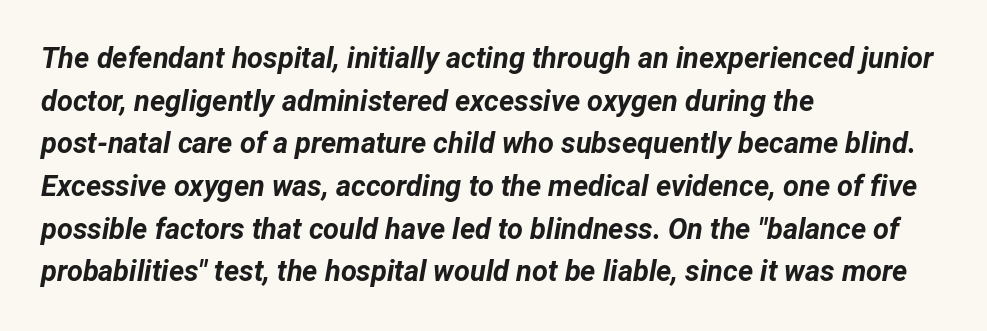
{"italic": "yes", "lean": "right", "slant_degrees": 12, "bold": "yes", "weight": "bold", "width": "normal", "stroke_contrast": "low", "x_height": "medium", "monospaced": "no", "underline": "no", "align": "left", "line_spacing": "normal", "line_spacing_ratio": 1.47, "letter_spacing": "normal", "letter_spacing_em": 0.0, "glyph_px": 29}
